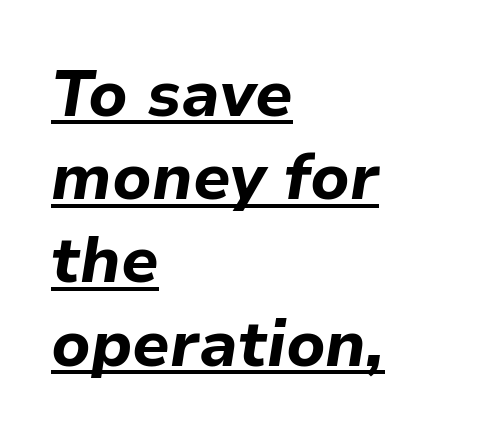
Q: Is the text bold? A: Yes.
Q: Is the text italic (slanted)? A: Yes, it leans right by about 9 degrees.
Q: Is the text underlined? A: Yes.
Q: How is the paragraph aligned? A: Left-aligned.
Q: Is the spacing between letters normal or unusually wide? A: Normal.
Q: Is the spacing between lines tight, normal or loose? A: Normal.
Q: Width (condensed, normal, or wide)? A: Normal.
Q: Stroke contrast? A: Low.
Q: x-height? A: Medium.
Q: Monospaced? A: No.
